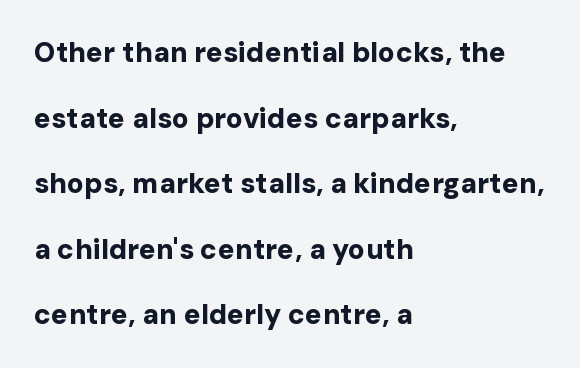
Q: Is the text bold? A: Yes.
Q: Is the text italic (slanted)? A: No, it is upright.
Q: Is the typeface a serif or a sans-serif typeface? A: Sans-serif.
Q: Is the text underlined? A: No.
Q: How is the paragraph aligned? A: Left-aligned.
Q: Is the spacing between letters normal or unusually wide? A: Normal.
Q: Is the spacing between lines tight, normal or loose? A: Loose.
Q: Width (condensed, normal, or wide)? A: Normal.
Q: Stroke contrast? A: Low.
Q: x-height? A: Medium.
Q: Monospaced? A: No.
